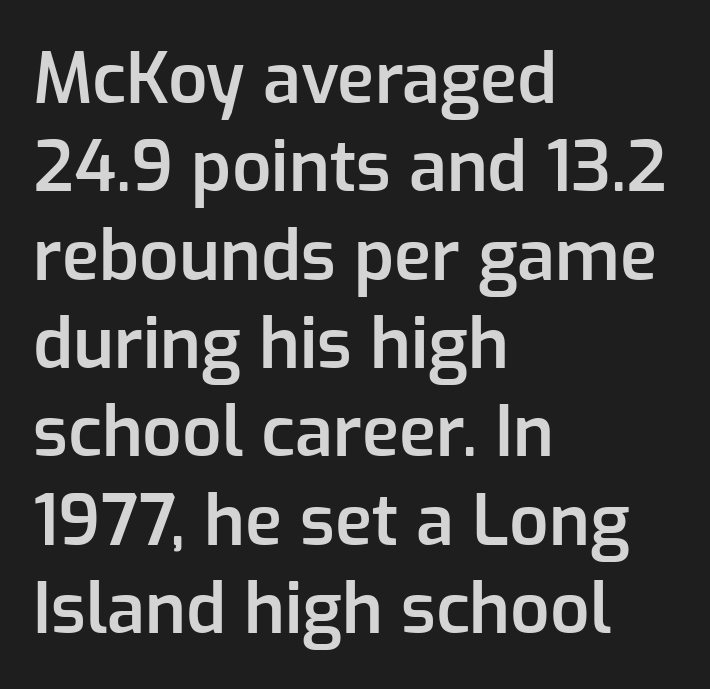
Q: Is the text bold? A: Semi-bold.
Q: Is the text italic (slanted)? A: No, it is upright.
Q: Is the typeface a serif or a sans-serif typeface? A: Sans-serif.
Q: Is the text underlined? A: No.
Q: How is the paragraph aligned? A: Left-aligned.
Q: Is the spacing between letters normal or unusually wide? A: Normal.
Q: Is the spacing between lines tight, normal or loose? A: Normal.
Q: Width (condensed, normal, or wide)? A: Normal.
Q: Stroke contrast? A: Low.
Q: x-height? A: Medium.
Q: Monospaced? A: No.
